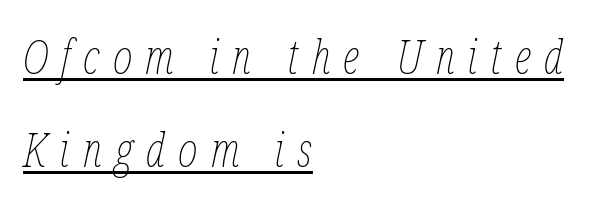
Q: Is the text bold? A: No.
Q: Is the text italic (slanted)? A: Yes, it leans right by about 12 degrees.
Q: Is the text underlined? A: Yes.
Q: How is the paragraph aligned? A: Left-aligned.
Q: Is the spacing between letters normal or unusually wide? A: Unusually wide.
Q: Is the spacing between lines tight, normal or loose? A: Loose.
Q: Width (condensed, normal, or wide)? A: Condensed.
Q: Stroke contrast? A: Low.
Q: x-height? A: Medium.
Q: Monospaced? A: No.
